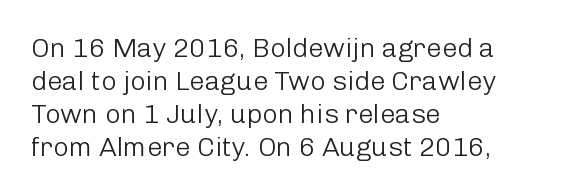
{"italic": "no", "bold": "no", "underline": "no", "align": "left", "line_spacing_ratio": 1.22, "letter_spacing": "normal", "letter_spacing_em": 0.0, "glyph_px": 27}
